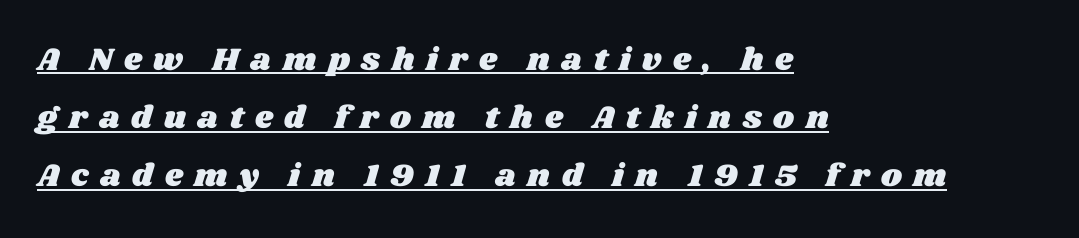
Q: Is the text underlined? A: Yes.
Q: How is the paragraph aligned? A: Left-aligned.
Q: Is the spacing between letters normal or unusually wide? A: Unusually wide.
Q: Width (condensed, normal, or wide)? A: Wide.
Q: Stroke contrast? A: Medium.
Q: x-height? A: Large.
Q: Monospaced? A: No.
